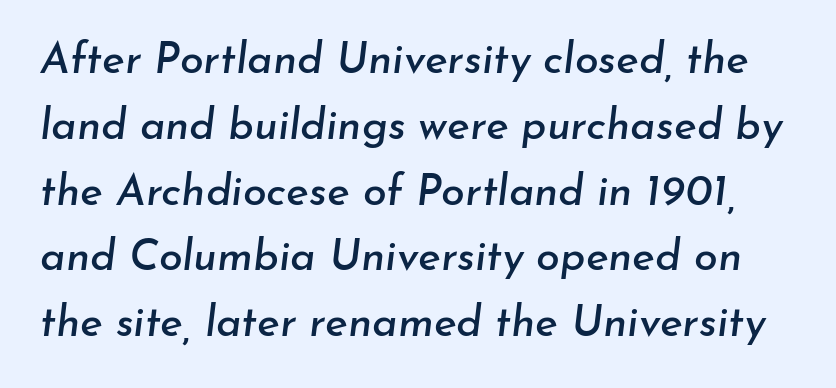
Would a proofreader flag this as italicized? Yes. The face used here is proportionally spaced, like ordinary book or web type. Vertical spacing — default. Has an underline been added? It has not. You could call the tracking neutral — neither tight nor loose.
